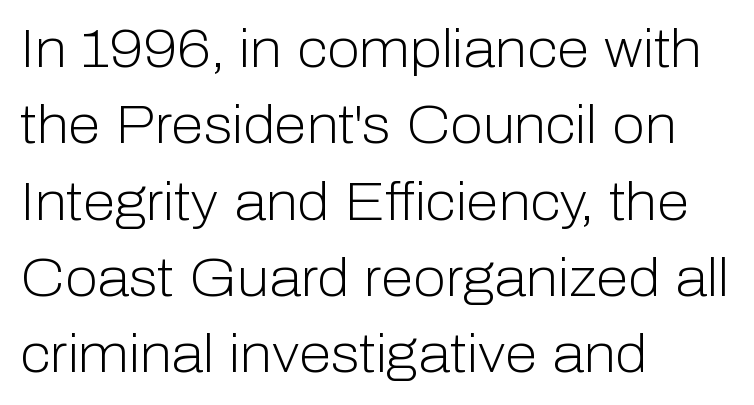
Short and long lines alike share a common starting point at left. You could not count columns in this text — the font is proportionally spaced. Descenders hang freely into open space. Each new line begins a customary step beneath the previous one. You could call the tracking neutral — neither tight nor loose.
